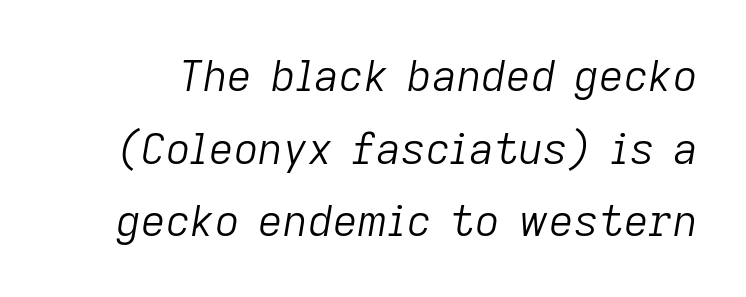
The image shows 43 px light type, italic (leaning right); set normal line spacing (1.69x), normal letter spacing, not underlined; low stroke contrast and a medium x-height.
